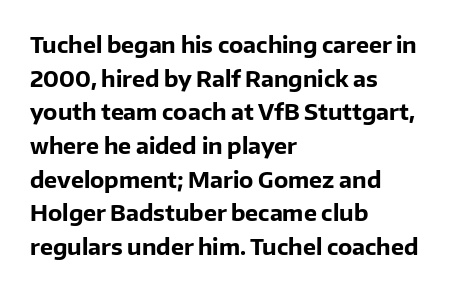
Q: Is the text bold? A: Yes.
Q: Is the text italic (slanted)? A: No, it is upright.
Q: Is the text underlined? A: No.
Q: How is the paragraph aligned? A: Left-aligned.
Q: Is the spacing between letters normal or unusually wide? A: Normal.
Q: Is the spacing between lines tight, normal or loose? A: Normal.
